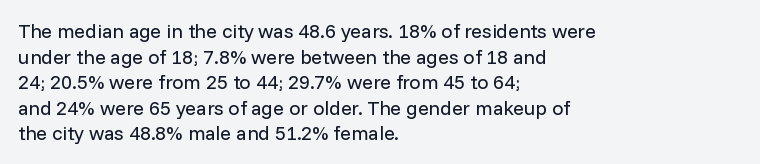
Q: Is the text bold? A: No.
Q: Is the text italic (slanted)? A: No, it is upright.
Q: Is the text underlined? A: No.
Q: How is the paragraph aligned? A: Left-aligned.
Q: Is the spacing between letters normal or unusually wide? A: Normal.
Q: Is the spacing between lines tight, normal or loose? A: Normal.
